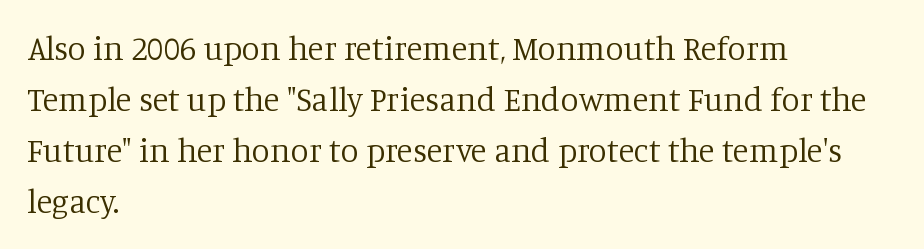
Q: Is the text bold? A: No.
Q: Is the text italic (slanted)? A: No, it is upright.
Q: Is the typeface a serif or a sans-serif typeface? A: Serif.
Q: Is the text underlined? A: No.
Q: How is the paragraph aligned? A: Left-aligned.
Q: Is the spacing between letters normal or unusually wide? A: Normal.
Q: Is the spacing between lines tight, normal or loose? A: Normal.
Q: Width (condensed, normal, or wide)? A: Normal.
Q: Stroke contrast? A: Low.
Q: x-height? A: Large.
Q: Monospaced? A: No.
